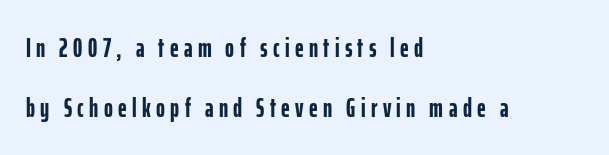
Q: Is the text bold? A: Yes.
Q: Is the text italic (slanted)? A: No, it is upright.
Q: Is the text underlined? A: No.
Q: How is the paragraph aligned? A: Left-aligned.
Q: Is the spacing between letters normal or unusually wide? A: Unusually wide.
Q: Is the spacing between lines tight, normal or loose? A: Loose.
